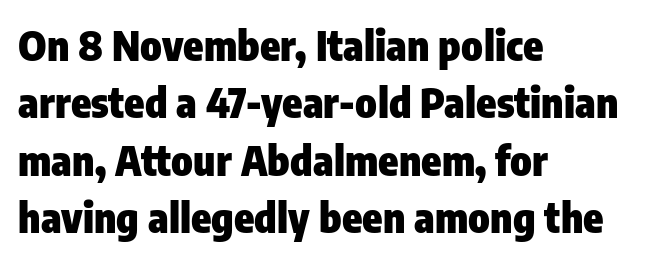
The image shows 41 px heavy, condensed sans-serif type, upright; set left-aligned, normal line spacing (1.4x), normal letter spacing, not underlined; low stroke contrast and a medium x-height.
